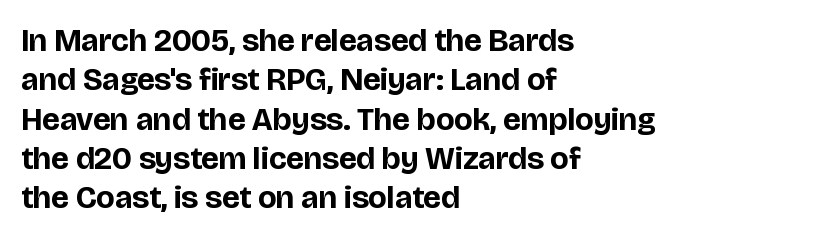
The strokes are fattened all the way to bold. Does extra space separate the letters? No, they use regular spacing. The lines are quadded left. Note the varied advance widths — an 'i' is clearly narrower than an 'm'. Plain, unruled lines of type.
